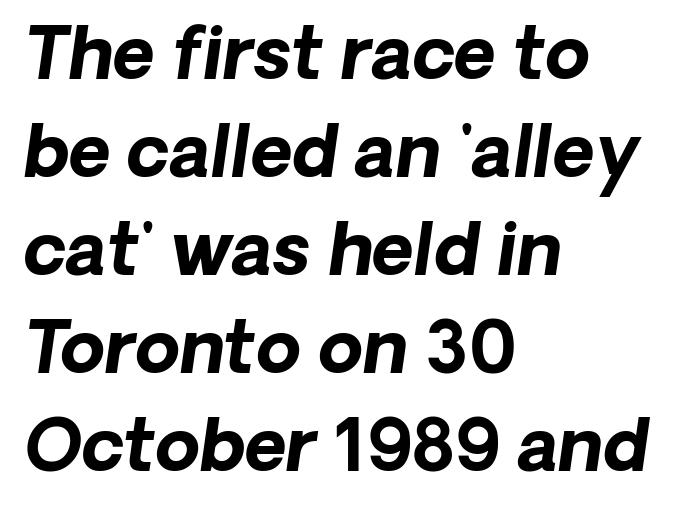
{"serif": "no", "bold": "yes", "weight": "bold", "width": "normal", "stroke_contrast": "low", "x_height": "medium", "monospaced": "no", "underline": "no", "align": "left", "line_spacing": "normal", "line_spacing_ratio": 1.36, "letter_spacing": "normal", "letter_spacing_em": 0.0, "glyph_px": 72}
